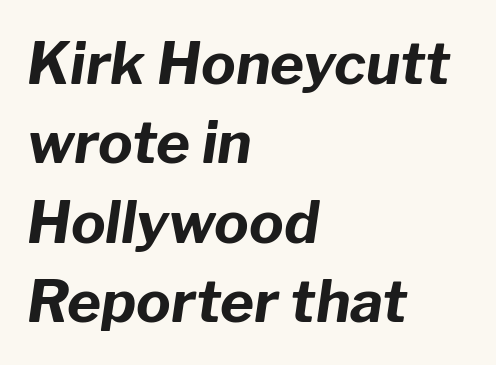
Q: Is the text bold? A: Yes.
Q: Is the text italic (slanted)? A: Yes, it leans right by about 8 degrees.
Q: Is the text underlined? A: No.
Q: How is the paragraph aligned? A: Left-aligned.
Q: Is the spacing between letters normal or unusually wide? A: Normal.
Q: Is the spacing between lines tight, normal or loose? A: Normal.
Q: Width (condensed, normal, or wide)? A: Normal.
Q: Stroke contrast? A: Low.
Q: x-height? A: Medium.
Q: Monospaced? A: No.
